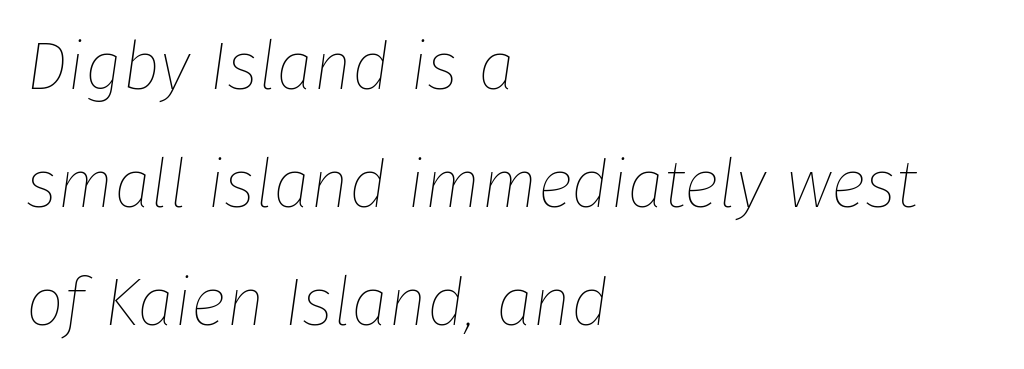
You could call the tracking neutral — neither tight nor loose. This sample is left-justified, so line endings fall wherever the words run out. Characters are canted at an angle relative to the baseline's perpendicular. Is this a heavy cut? Hardly; it is regular or lighter. Here the designer chose a conventional face with non-uniform glyph widths. The zone under the glyphs is completely vacant.
